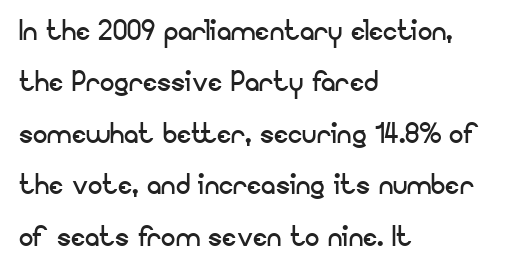
The typeface chosen for these lines omits serifs. The vertical gap from one line to the next is medium. The lines in this sample share a left origin and differ only in where they stop. The font is comparable to plain body text, perhaps lighter. A bare baseline throughout the passage. A typesetter would call this proportional, since set widths differ per character.
